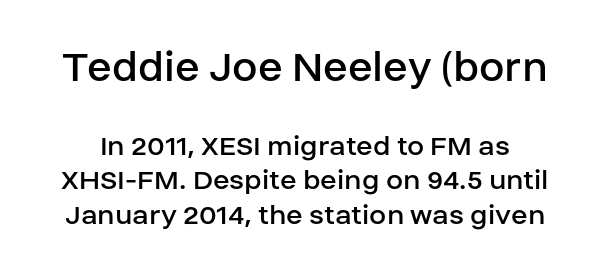
{"serif": "no", "italic": "no", "bold": "no", "weight": "regular", "width": "normal", "stroke_contrast": "low", "x_height": "large", "monospaced": "no", "underline": "no", "line_spacing": "tight", "line_spacing_ratio": 1.1, "letter_spacing": "normal", "letter_spacing_em": 0.0, "larger_block": "first", "size_ratio": 1.48, "glyph_px": 46}
